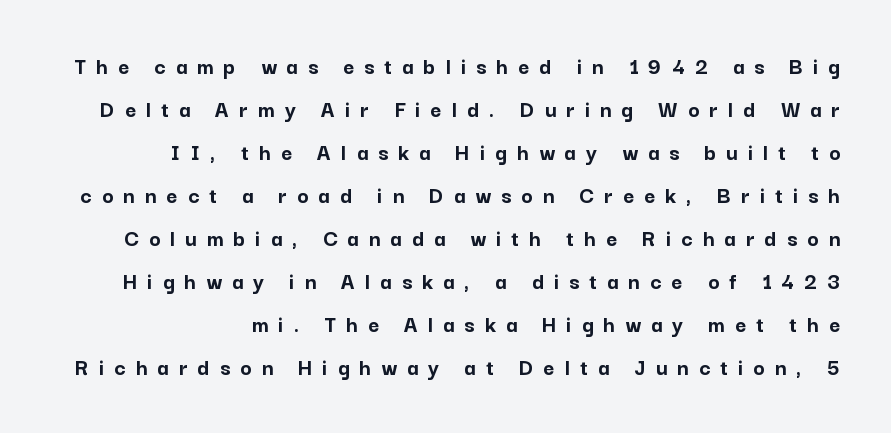
{"italic": "no", "bold": "yes", "underline": "no", "align": "right", "line_spacing_ratio": 1.79, "letter_spacing": "wide", "letter_spacing_em": 0.42, "glyph_px": 24}
